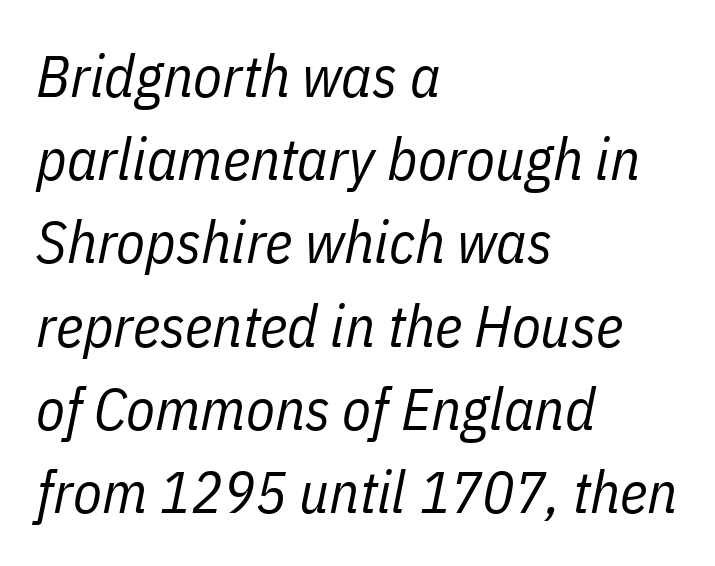
{"italic": "yes", "lean": "right", "slant_degrees": 11, "bold": "no", "weight": "regular", "width": "condensed", "stroke_contrast": "low", "x_height": "medium", "monospaced": "no", "underline": "no", "align": "left", "line_spacing": "normal", "line_spacing_ratio": 1.41, "letter_spacing": "normal", "letter_spacing_em": 0.0, "glyph_px": 59}
